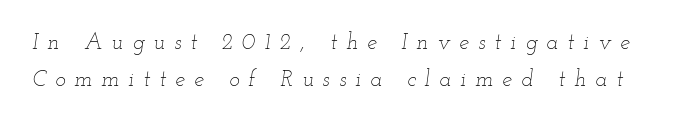
Q: Is the text bold? A: No.
Q: Is the text italic (slanted)? A: Yes, it leans right by about 12 degrees.
Q: Is the text underlined? A: No.
Q: Is the spacing between letters normal or unusually wide? A: Unusually wide.
Q: Is the spacing between lines tight, normal or loose? A: Normal.
